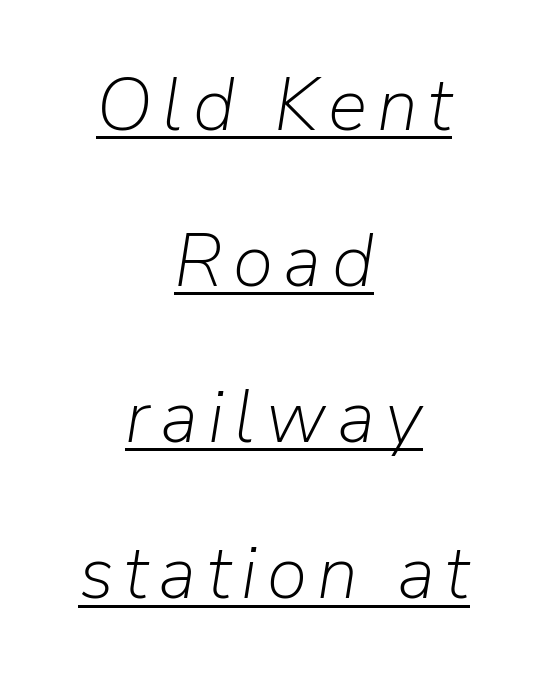
The image shows 74 px light type, italic (leaning right); set centered, loose line spacing (2.11x), underlined; low stroke contrast and a medium x-height.
